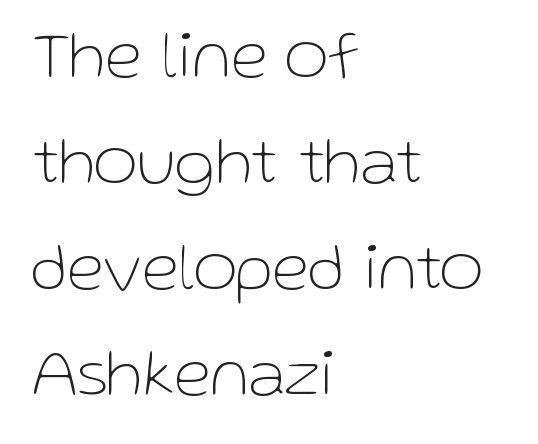
{"serif": "no", "italic": "no", "bold": "no", "weight": "thin", "width": "normal", "stroke_contrast": "low", "x_height": "medium", "monospaced": "no", "underline": "no", "align": "left", "line_spacing": "normal", "line_spacing_ratio": 1.56, "letter_spacing": "normal", "letter_spacing_em": 0.0, "glyph_px": 68}
